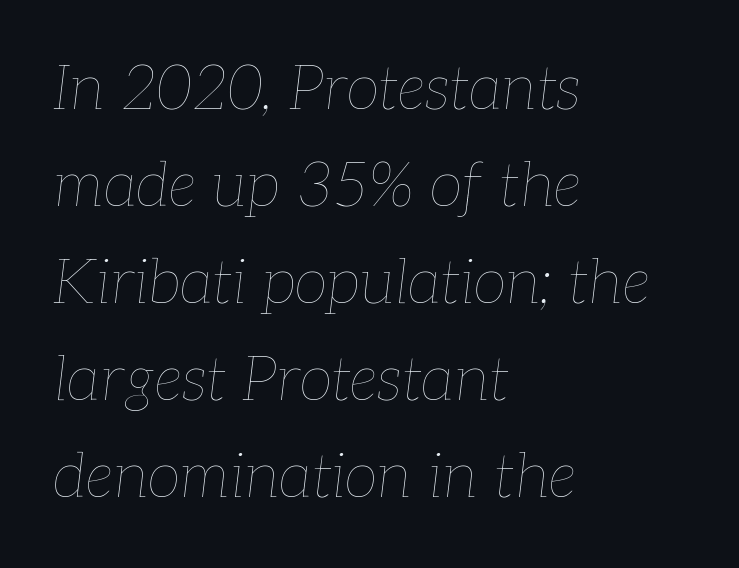
Q: Is the text bold? A: No.
Q: Is the text italic (slanted)? A: Yes, it leans right by about 7 degrees.
Q: Is the text underlined? A: No.
Q: How is the paragraph aligned? A: Left-aligned.
Q: Is the spacing between letters normal or unusually wide? A: Normal.
Q: Is the spacing between lines tight, normal or loose? A: Normal.
Q: Width (condensed, normal, or wide)? A: Normal.
Q: Stroke contrast? A: Low.
Q: x-height? A: Medium.
Q: Monospaced? A: No.
